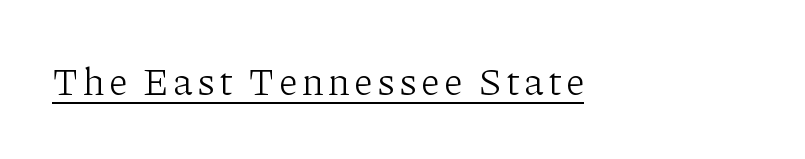
Q: Is the text bold? A: No.
Q: Is the text italic (slanted)? A: No, it is upright.
Q: Is the typeface a serif or a sans-serif typeface? A: Serif.
Q: Is the text underlined? A: Yes.
Q: Width (condensed, normal, or wide)? A: Normal.
Q: Stroke contrast? A: Low.
Q: x-height? A: Medium.
Q: Monospaced? A: No.
